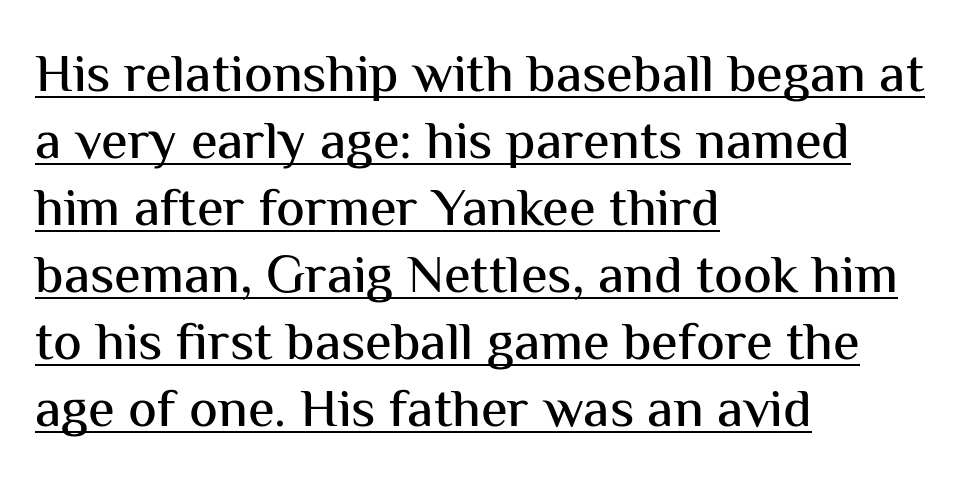
The rendering keeps characters at their native spacing. The glyphs in this specimen are sans serif. These lines are rendered in a variable-pitch font. The lettering is marked with a stroke running underneath it. Is there any slant? The stems are plumb. Left-aligned paragraph, ragged on the right.
